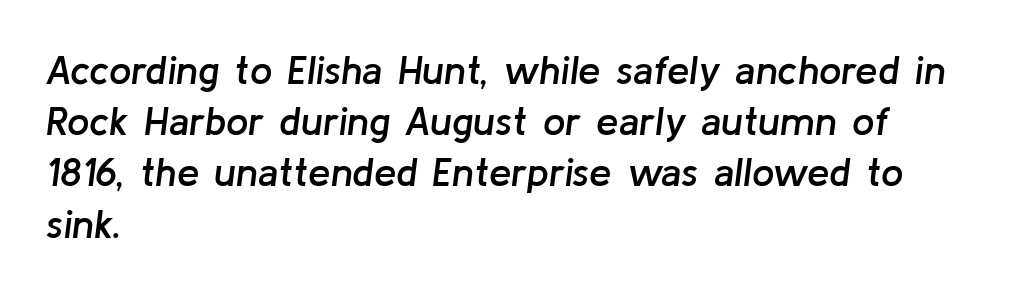
Q: Is the text bold? A: Semi-bold.
Q: Is the text italic (slanted)? A: Yes, it leans right by about 8 degrees.
Q: Is the text underlined? A: No.
Q: How is the paragraph aligned? A: Left-aligned.
Q: Is the spacing between letters normal or unusually wide? A: Normal.
Q: Is the spacing between lines tight, normal or loose? A: Normal.
Q: Width (condensed, normal, or wide)? A: Normal.
Q: Stroke contrast? A: Low.
Q: x-height? A: Medium.
Q: Monospaced? A: No.
